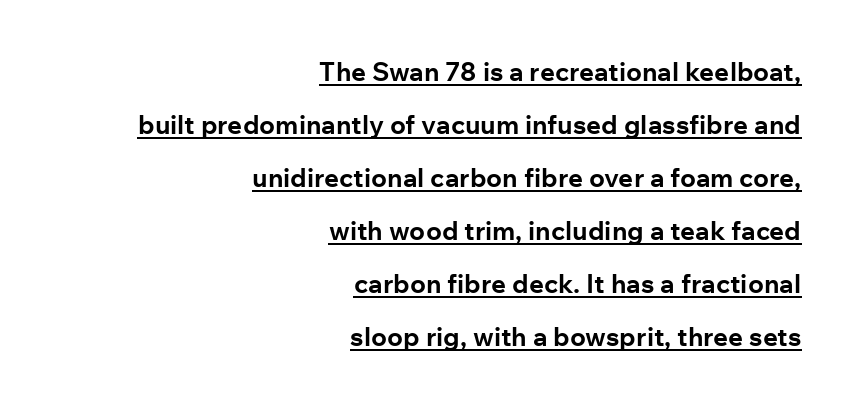
Q: Is the text bold? A: Yes.
Q: Is the text italic (slanted)? A: No, it is upright.
Q: Is the text underlined? A: Yes.
Q: How is the paragraph aligned? A: Right-aligned.
Q: Is the spacing between letters normal or unusually wide? A: Normal.
Q: Is the spacing between lines tight, normal or loose? A: Loose.
